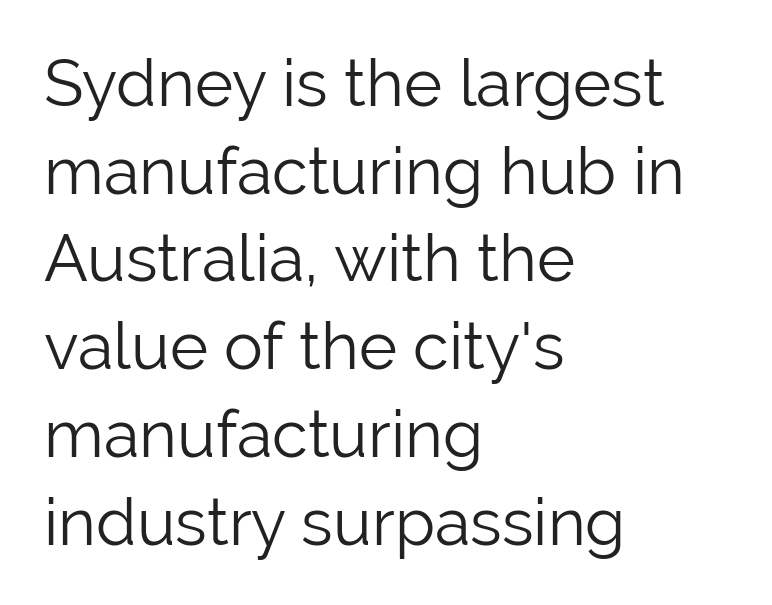
The image shows 65 px light sans-serif type, upright; set left-aligned, normal line spacing (1.35x), normal letter spacing, not underlined; low stroke contrast and a medium x-height.
